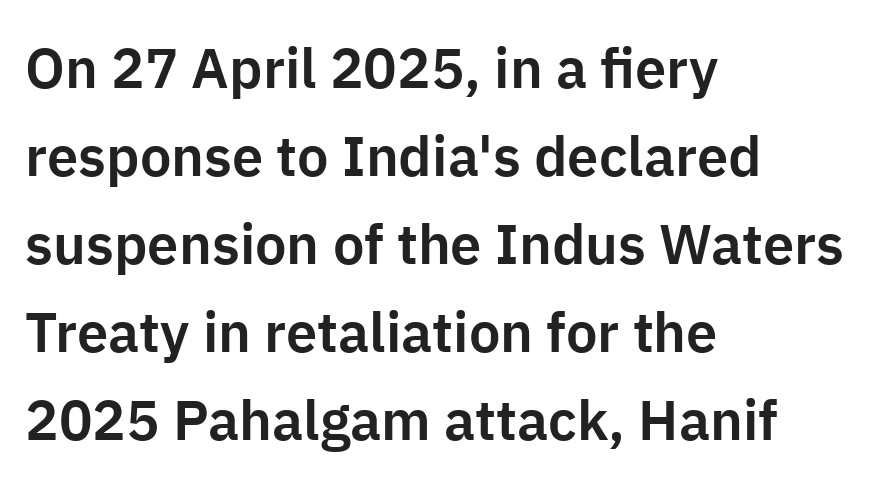
{"serif": "no", "italic": "no", "width": "normal", "stroke_contrast": "low", "x_height": "medium", "monospaced": "no", "underline": "no", "align": "left", "line_spacing": "normal", "line_spacing_ratio": 1.57, "letter_spacing": "normal", "letter_spacing_em": 0.0, "glyph_px": 56}
